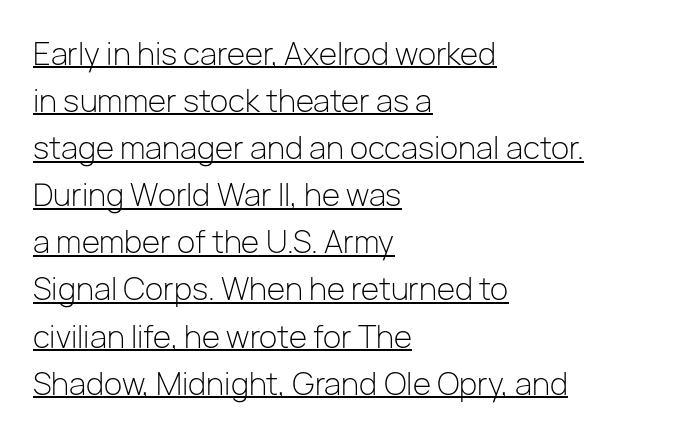
{"serif": "no", "italic": "no", "bold": "no", "weight": "light", "width": "normal", "stroke_contrast": "low", "x_height": "medium", "monospaced": "no", "underline": "yes", "align": "left", "line_spacing": "normal", "line_spacing_ratio": 1.57, "letter_spacing": "normal", "letter_spacing_em": 0.0, "glyph_px": 30}
